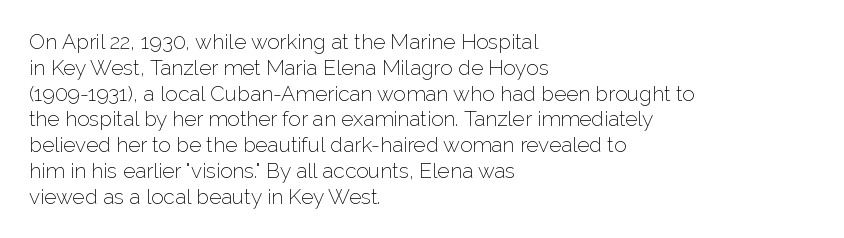
Q: Is the text bold? A: No.
Q: Is the text italic (slanted)? A: No, it is upright.
Q: Is the text underlined? A: No.
Q: How is the paragraph aligned? A: Left-aligned.
Q: Is the spacing between letters normal or unusually wide? A: Normal.
